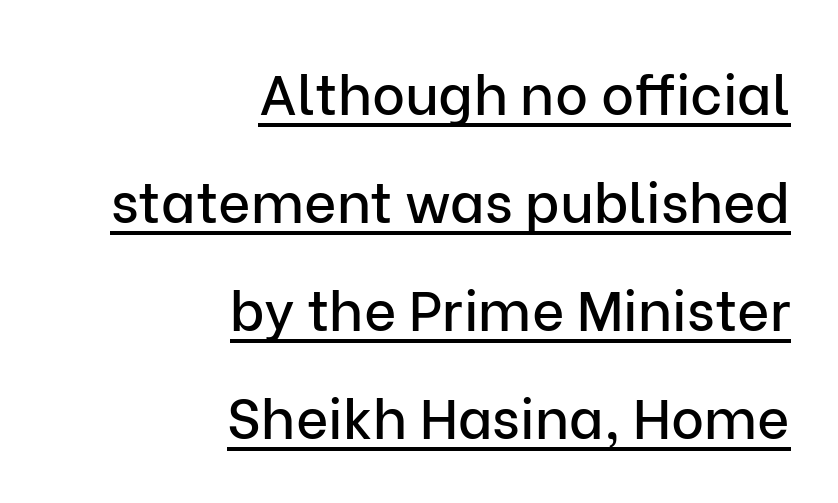
Q: Is the text italic (slanted)? A: No, it is upright.
Q: Is the typeface a serif or a sans-serif typeface? A: Sans-serif.
Q: Is the text underlined? A: Yes.
Q: How is the paragraph aligned? A: Right-aligned.
Q: Is the spacing between letters normal or unusually wide? A: Normal.
Q: Is the spacing between lines tight, normal or loose? A: Loose.
Q: Width (condensed, normal, or wide)? A: Normal.
Q: Stroke contrast? A: Low.
Q: x-height? A: Medium.
Q: Monospaced? A: No.
